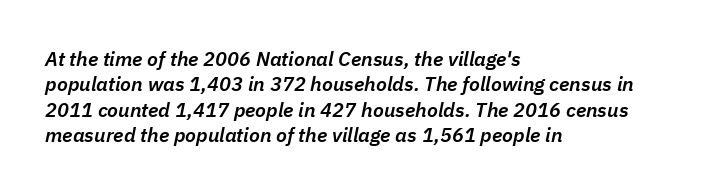
Q: Is the text bold? A: Semi-bold.
Q: Is the text italic (slanted)? A: Yes, it leans right by about 11 degrees.
Q: Is the text underlined? A: No.
Q: How is the paragraph aligned? A: Left-aligned.
Q: Is the spacing between letters normal or unusually wide? A: Normal.
Q: Is the spacing between lines tight, normal or loose? A: Normal.
